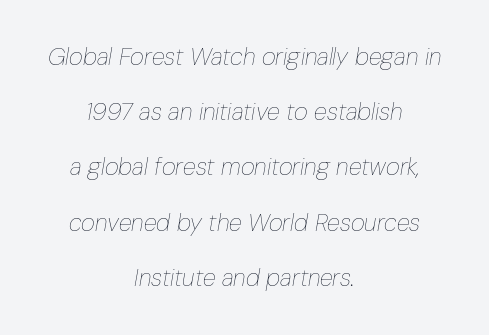
The image shows 24 px text type, italic (leaning right); set centered, loose line spacing (2.3x), normal letter spacing, not underlined.
